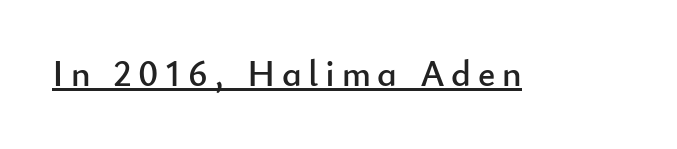
The image shows 37 px sans-serif type, upright; set underlined; low stroke contrast and a small x-height.
